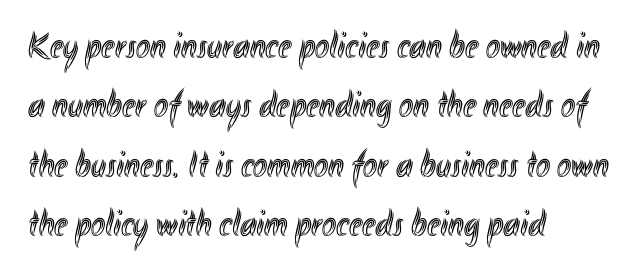
{"width": "condensed", "x_height": "small", "monospaced": "no", "underline": "no", "align": "left", "line_spacing": "normal", "line_spacing_ratio": 1.56, "letter_spacing": "normal", "letter_spacing_em": 0.0, "glyph_px": 38}
